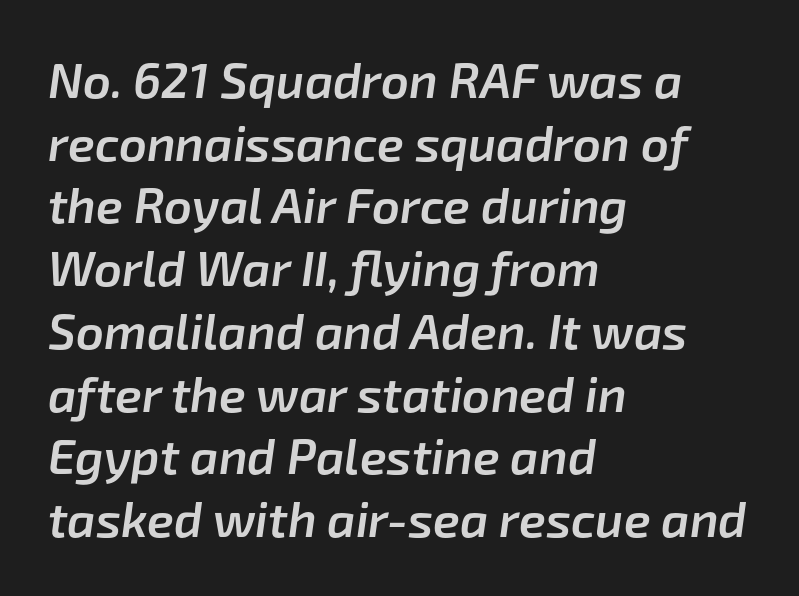
The image shows 49 px semibold type, italic (leaning right); set left-aligned, normal line spacing (1.28x), normal letter spacing, not underlined; low stroke contrast and a medium x-height.
